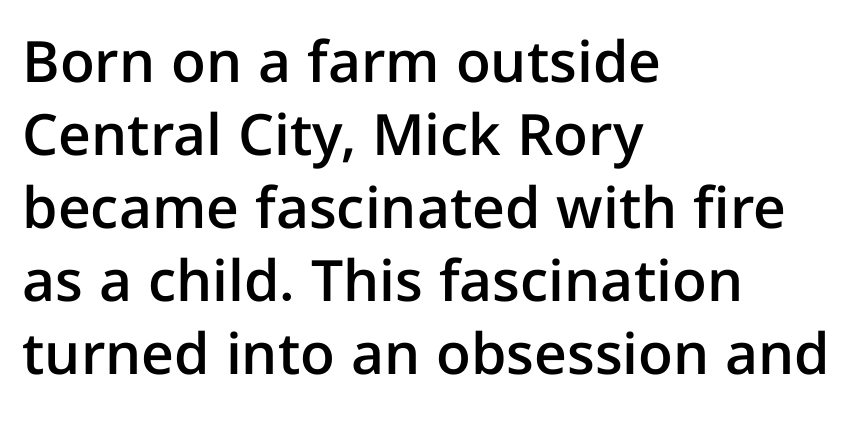
{"serif": "no", "italic": "no", "bold": "semi", "weight": "semibold", "width": "normal", "stroke_contrast": "low", "x_height": "medium", "monospaced": "no", "underline": "no", "align": "left", "line_spacing": "normal", "line_spacing_ratio": 1.28, "letter_spacing": "normal", "letter_spacing_em": 0.0, "glyph_px": 57}
